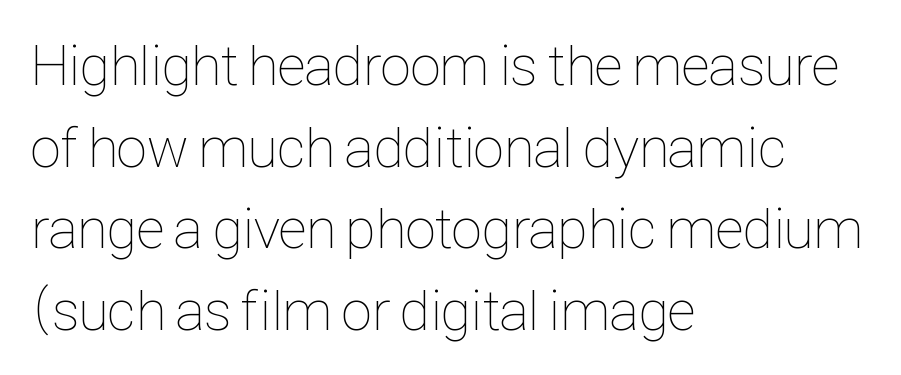
The image shows 57 px thin, condensed type, upright; set left-aligned, normal line spacing (1.43x), normal letter spacing, not underlined; low stroke contrast and a medium x-height.
